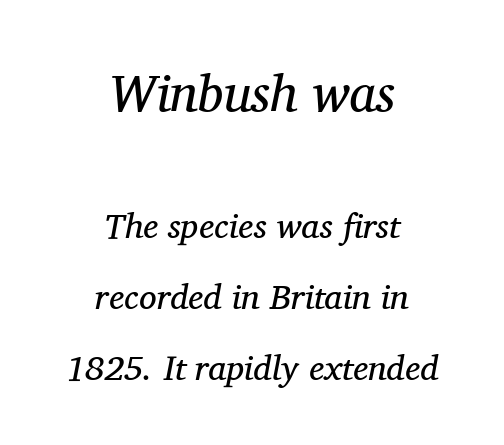
This sample uses an oblique cut, with every glyph tilted off the vertical. Is the block centered? Yes — each line is placed symmetrically about the middle. The initial chunk of copy outweighs the following chunk in type size. Weight class: somewhere from thin through regular. A typesetter would call this leading open, well beyond the default. The gaps between neighbouring characters are ordinary and unremarkable.
